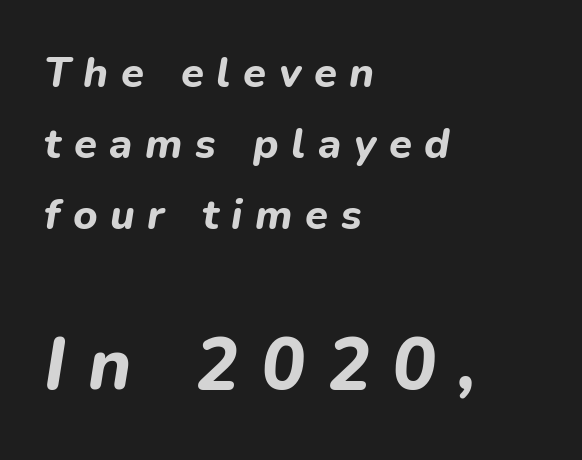
The image shows 73 px bold type, italic (leaning right); set left-aligned, normal line spacing (1.69x), unusually wide letter spacing (+0.3 em), not underlined; the second (bottom) block is 1.74x larger; low stroke contrast and a medium x-height.
